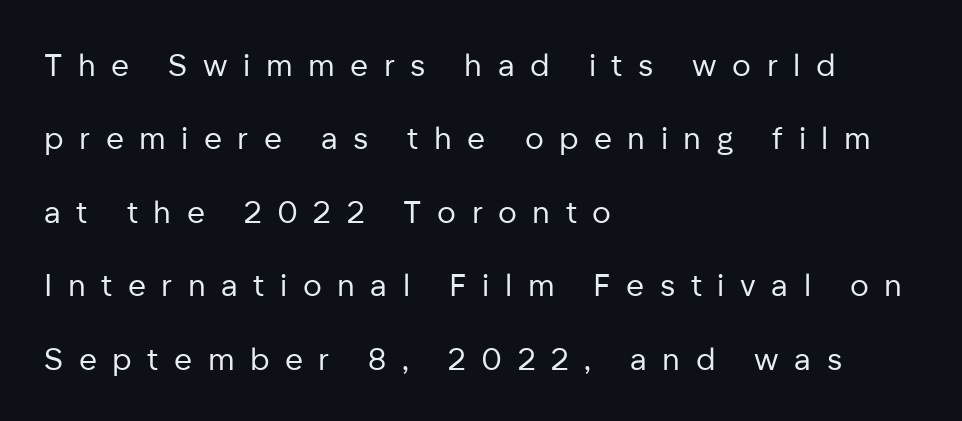
Q: Is the text bold? A: No.
Q: Is the text italic (slanted)? A: No, it is upright.
Q: Is the typeface a serif or a sans-serif typeface? A: Sans-serif.
Q: Is the text underlined? A: No.
Q: How is the paragraph aligned? A: Left-aligned.
Q: Is the spacing between letters normal or unusually wide? A: Unusually wide.
Q: Is the spacing between lines tight, normal or loose? A: Loose.
Q: Width (condensed, normal, or wide)? A: Normal.
Q: Stroke contrast? A: Low.
Q: x-height? A: Medium.
Q: Monospaced? A: No.
